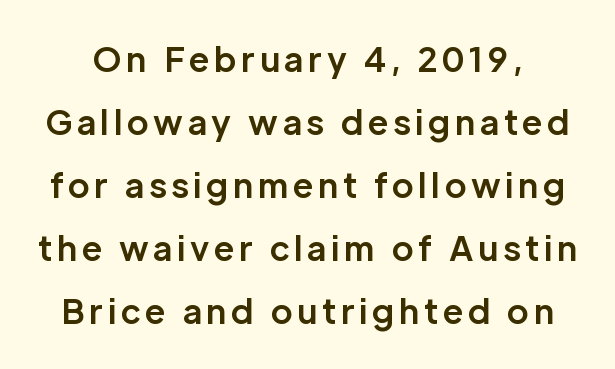
Q: Is the text bold? A: Yes.
Q: Is the text italic (slanted)? A: No, it is upright.
Q: Is the typeface a serif or a sans-serif typeface? A: Sans-serif.
Q: Is the text underlined? A: No.
Q: Is the spacing between lines tight, normal or loose? A: Loose.
Q: Width (condensed, normal, or wide)? A: Normal.
Q: Stroke contrast? A: Low.
Q: x-height? A: Medium.
Q: Monospaced? A: No.
